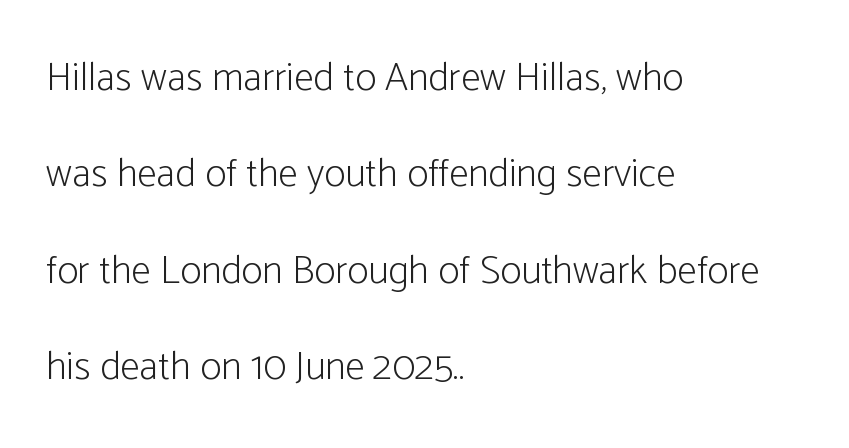
{"serif": "no", "italic": "no", "bold": "no", "weight": "light", "width": "condensed", "stroke_contrast": "low", "x_height": "medium", "monospaced": "no", "underline": "no", "align": "left", "line_spacing": "loose", "line_spacing_ratio": 2.41, "letter_spacing": "normal", "letter_spacing_em": 0.0, "glyph_px": 40}
